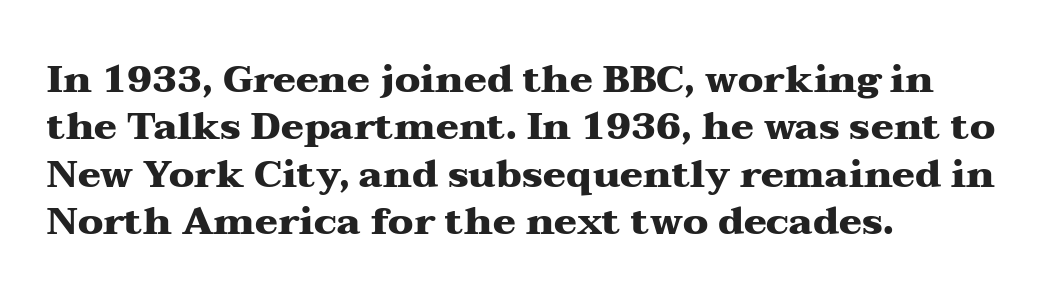
The rendering uses natural spacing where letterforms have individual widths. Default kerning and tracking; the words read as compact shapes. The strip under each line holds only bare page. The typography opts for an upright posture over an oblique one. What weight is shown? A full bold with thick strokes. Does the copy run flush right? No — it runs flush left.
